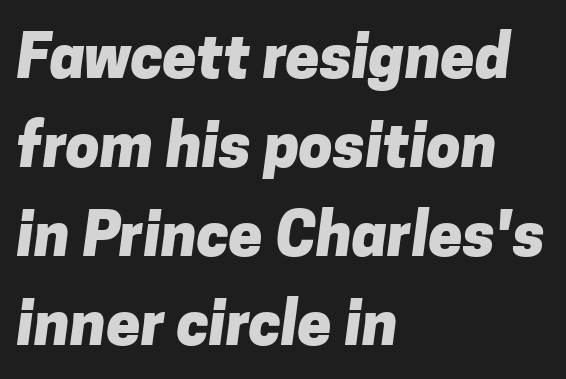
Q: Is the text bold? A: Yes.
Q: Is the typeface a serif or a sans-serif typeface? A: Sans-serif.
Q: Is the text underlined? A: No.
Q: How is the paragraph aligned? A: Left-aligned.
Q: Is the spacing between letters normal or unusually wide? A: Normal.
Q: Is the spacing between lines tight, normal or loose? A: Normal.
Q: Width (condensed, normal, or wide)? A: Normal.
Q: Stroke contrast? A: Low.
Q: x-height? A: Medium.
Q: Monospaced? A: No.
